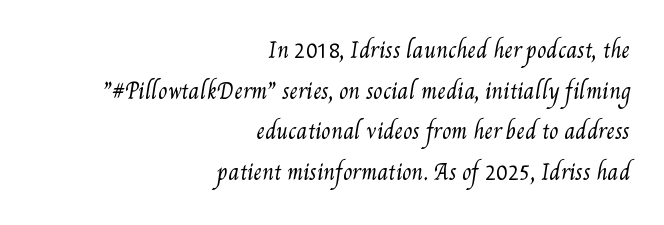
In terms of leading, this rendering errs on the spacious side. The rendering keeps characters at their native spacing. The words here are not underlined. The text block is weighted toward the right margin, trailing off unevenly leftward. The letters look calm and open, with moderate or lighter stems.
